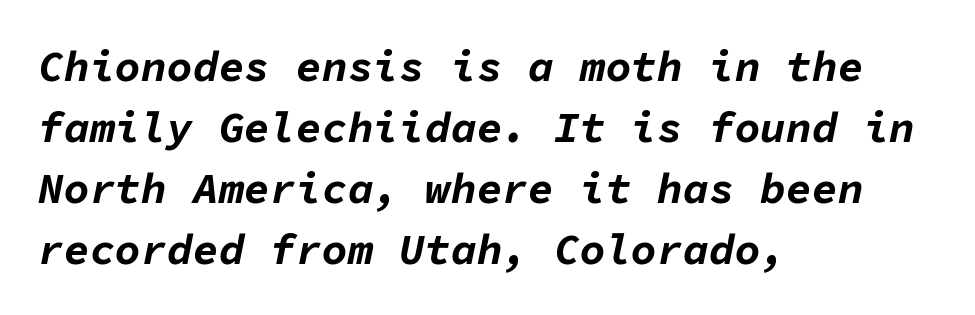
The image shows 43 px bold type, italic (leaning right), monospaced; set left-aligned, normal line spacing (1.42x), normal letter spacing, not underlined; low stroke contrast and a medium x-height.
